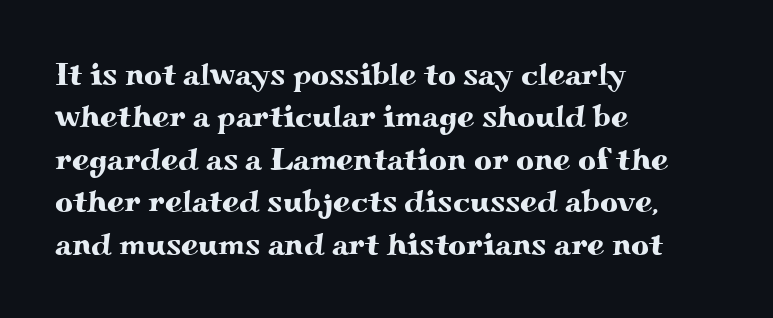
Q: Is the text italic (slanted)? A: No, it is upright.
Q: Is the typeface a serif or a sans-serif typeface? A: Serif.
Q: Is the text underlined? A: No.
Q: How is the paragraph aligned? A: Left-aligned.
Q: Is the spacing between letters normal or unusually wide? A: Normal.
Q: Is the spacing between lines tight, normal or loose? A: Normal.
Q: Width (condensed, normal, or wide)? A: Wide.
Q: Stroke contrast? A: Medium.
Q: x-height? A: Small.
Q: Monospaced? A: No.
